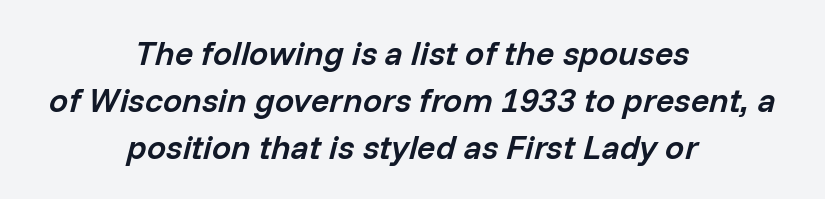
Baseline-to-baseline distance is the conventional proportion of letter height. The passage shown leans; its letterforms are oblique. Short and long lines alike share a common midpoint. No extra tracking has been applied to these lines. The passage shown is typed in a proportional face where columns would drift.
